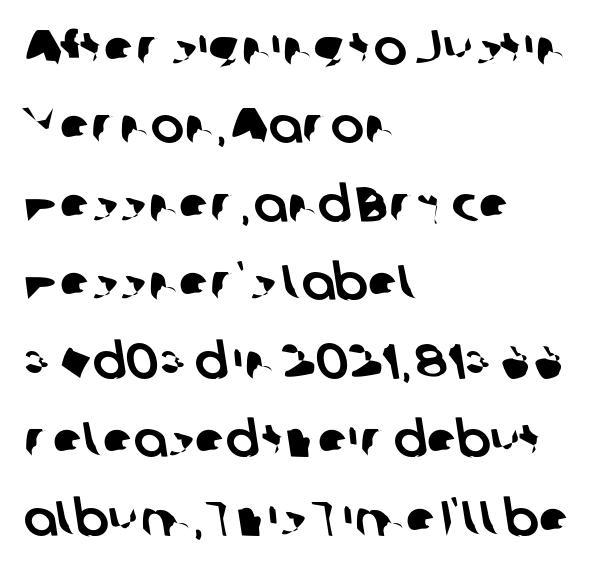
The image shows 50 px sans-serif type; set left-aligned, normal line spacing (1.57x), normal letter spacing, not underlined; low stroke contrast and a medium x-height.
